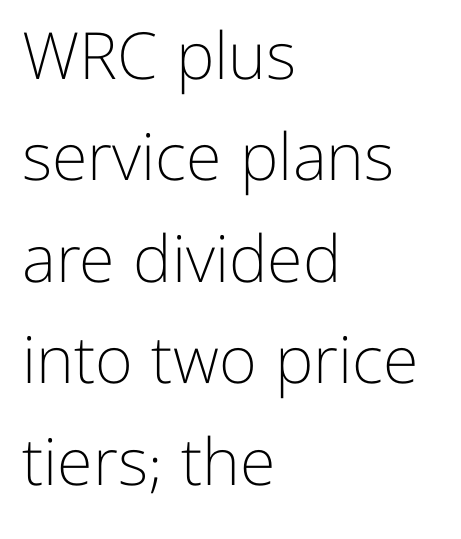
The letters advance in unequal steps, a hallmark of proportional type. Interline gaps are of average width in this sample. Think standard paragraph weight, or any step lighter than that. The compositor pushed each line to the left boundary.
